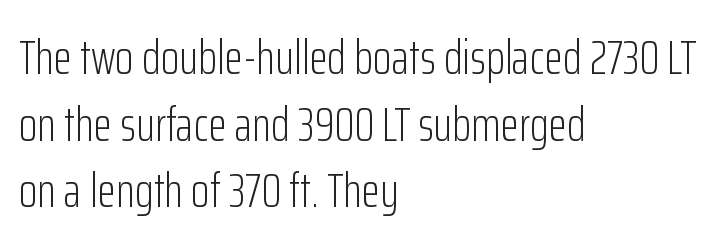
In terms of posture, this sample is upright. The letters advance in unequal steps, a hallmark of proportional type. Are there feet on the stems? There aren't — it's a sans. Regular leading.
